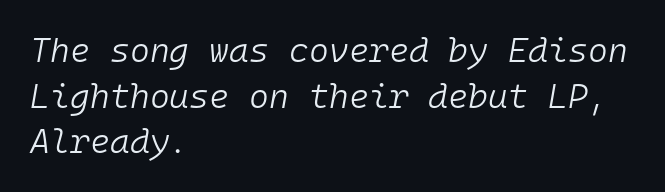
Stems here are at most as thick as an everyday book face. Quick note: interline space is typical. This sample is left-justified, so line endings fall wherever the words run out. Looks like terminal output: every glyph gets an equal slot.
